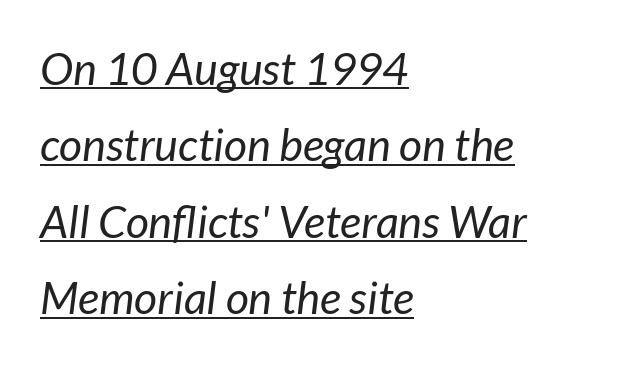
The whole block is typeset with a tilt. The passage shown stacks its lines at a standard gap. The strokes are not fattened; the text isn't bold. Emphasis is given by a line drawn under the lettering. Looks like regular typesetting: each glyph gets only the width it needs.
